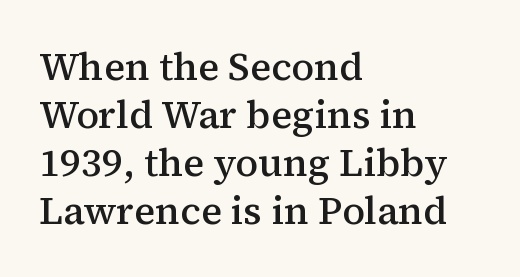
{"serif": "yes", "italic": "no", "bold": "semi", "weight": "semibold", "width": "normal", "stroke_contrast": "medium", "x_height": "medium", "monospaced": "no", "underline": "no", "align": "left", "line_spacing_ratio": 1.23, "letter_spacing": "normal", "letter_spacing_em": 0.0, "glyph_px": 39}
